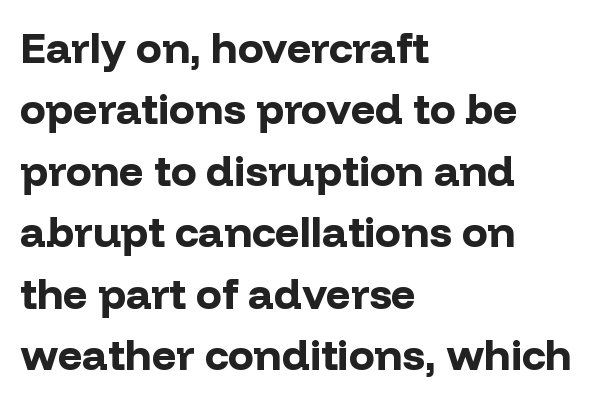
You can tell from the bare stems that sans-serif type was used. Descenders are the only things crossing below the line. A student would call this left alignment; a typographer would say flush left, rag right. Think of a printed novel: that variable character pitch is what you see here. Designer's note — italics off, roman on. Line spacing here is normal.
